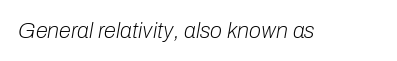
Q: Is the text bold? A: No.
Q: Is the text italic (slanted)? A: Yes, it leans right by about 10 degrees.
Q: Is the text underlined? A: No.
Q: Is the spacing between letters normal or unusually wide? A: Normal.
